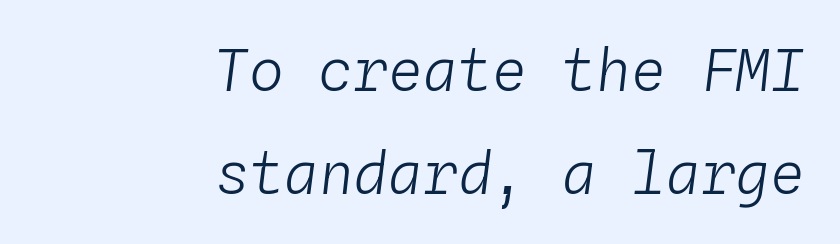
The image shows 58 px light type, italic (leaning right), monospaced; set right-aligned, line spacing 1.78x, normal letter spacing, not underlined; low stroke contrast and a medium x-height.
